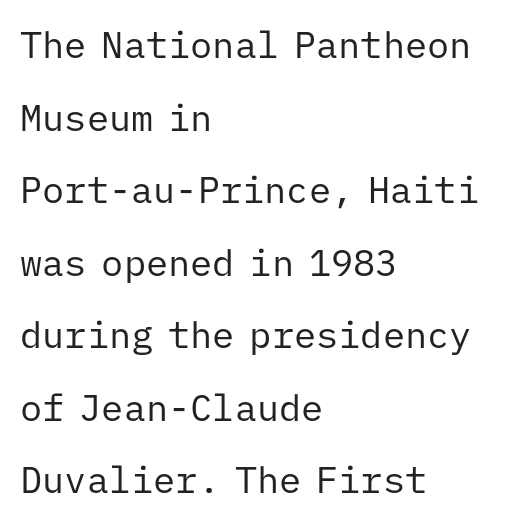
Spacing between characters is what you'd get straight out of the box. The weight would be labelled regular, book, light, or lighter still. Words float on clear page, feet unadorned. Leading: increased.
